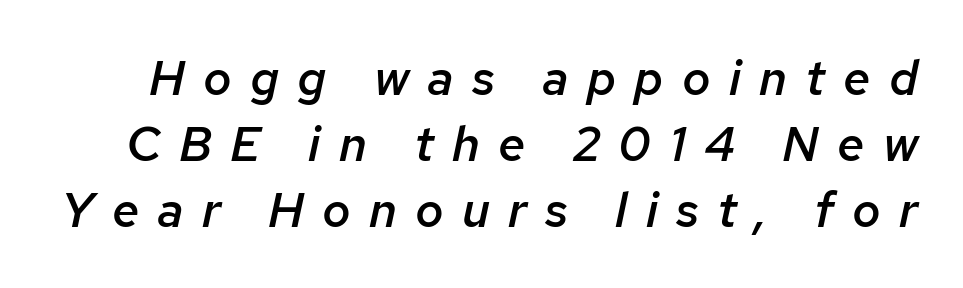
{"italic": "yes", "lean": "right", "slant_degrees": 12, "bold": "semi", "weight": "semibold", "width": "normal", "stroke_contrast": "low", "x_height": "medium", "monospaced": "no", "underline": "no", "line_spacing": "normal", "line_spacing_ratio": 1.35, "letter_spacing": "wide", "letter_spacing_em": 0.37, "glyph_px": 49}
